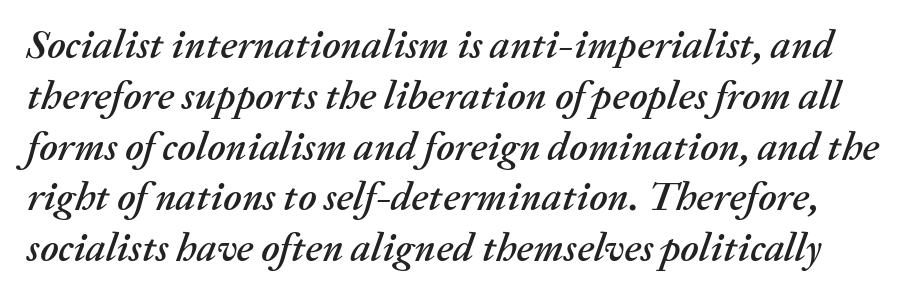
Q: Is the text italic (slanted)? A: Yes, it leans right by about 20 degrees.
Q: Is the text underlined? A: No.
Q: Is the spacing between letters normal or unusually wide? A: Normal.
Q: Is the spacing between lines tight, normal or loose? A: Normal.
Q: Width (condensed, normal, or wide)? A: Normal.
Q: Stroke contrast? A: Medium.
Q: x-height? A: Medium.
Q: Monospaced? A: No.
